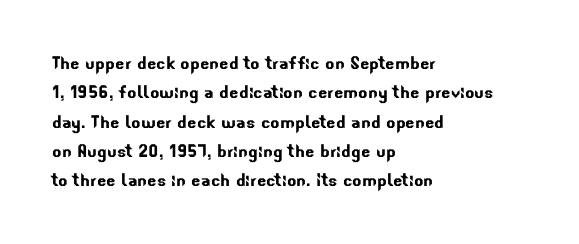
The type is set solid horizontally, with unmodified tracking. The lines in this sample share a left origin and differ only in where they stop. Baseline-to-baseline distance is the conventional proportion of letter height. Type without underlining.
